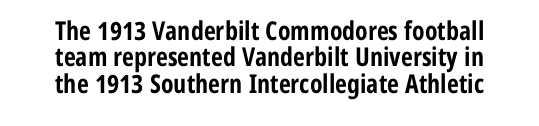
Rendered with straight, roman letterforms. Glance below the letters and you will spot only blank space. Short note: letters normally spaced. Typesetter's note: full bold, strokes at maximum text heaviness. The block of text is dense from top to bottom, with scant space between rows.
